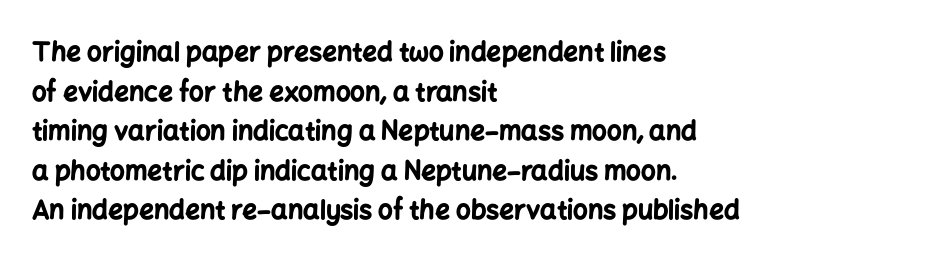
Q: Is the text bold? A: Yes.
Q: Is the text italic (slanted)? A: No, it is upright.
Q: Is the text underlined? A: No.
Q: How is the paragraph aligned? A: Left-aligned.
Q: Is the spacing between letters normal or unusually wide? A: Normal.
Q: Is the spacing between lines tight, normal or loose? A: Normal.
